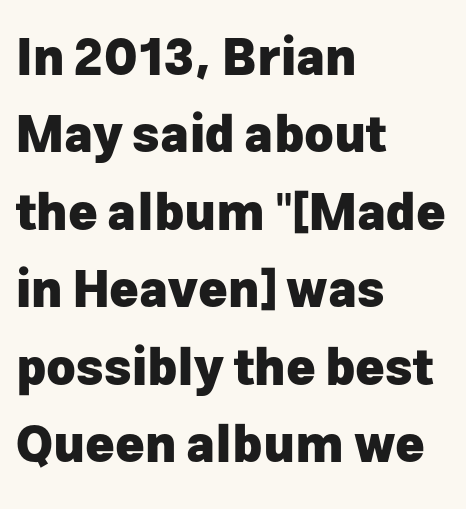
The image shows 50 px heavy sans-serif type, upright; set left-aligned, normal line spacing (1.55x), normal letter spacing, not underlined; low stroke contrast and a medium x-height.
